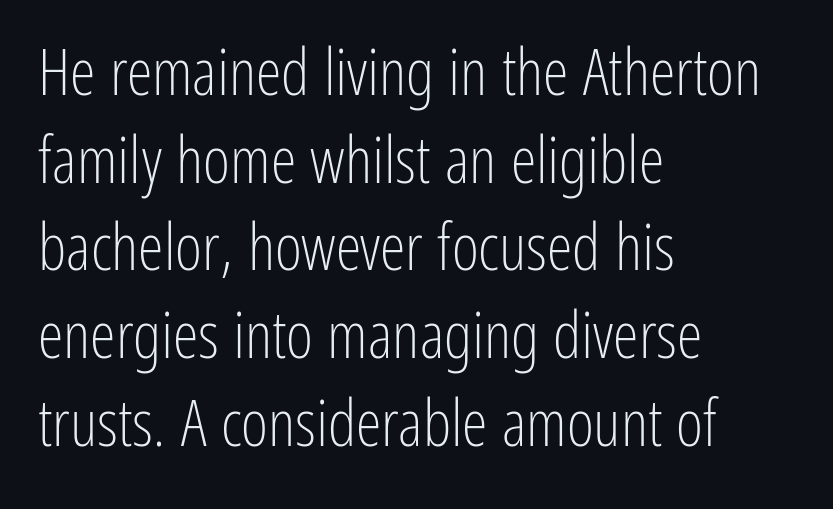
This sample uses an upright cut, with every glyph sitting square on the baseline. The paragraph shown leans on its left margin. The rows are spaced the way most documents space them. Bare-footed words on every line. To sum up the face: it is a sans, with no serifs. In terms of letterspacing, this is plain default setting.
